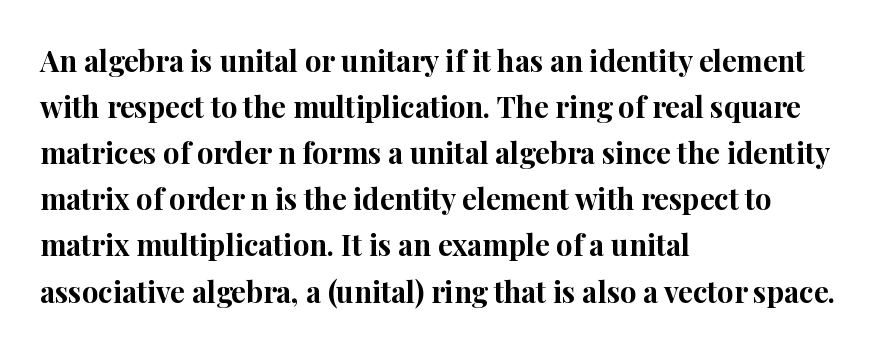
The image shows 29 px bold serif type, upright; set left-aligned, normal line spacing (1.59x), normal letter spacing, not underlined; high stroke contrast and a medium x-height.
